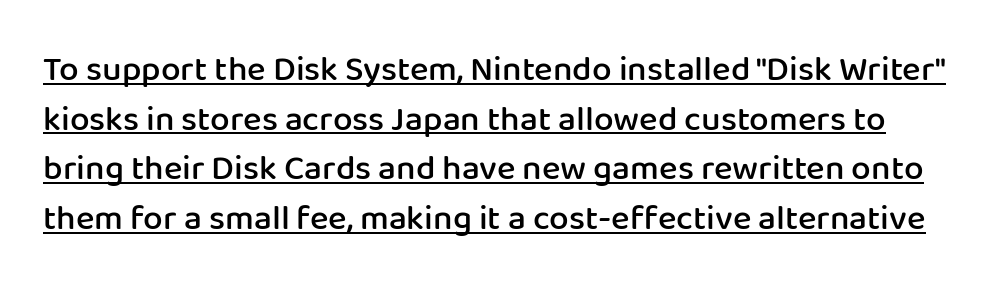
The image shows 35 px semibold sans-serif type, upright; set normal line spacing (1.42x), normal letter spacing, underlined; low stroke contrast and a medium x-height.
